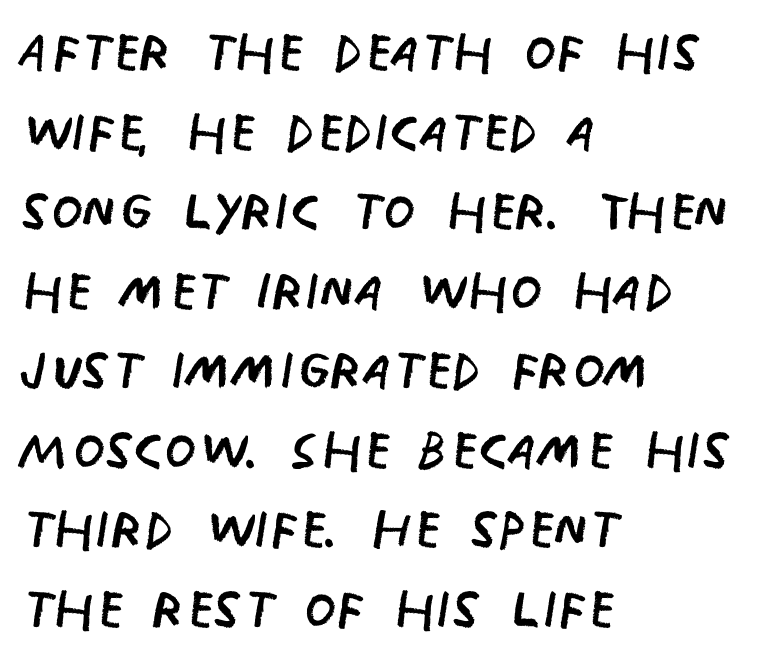
{"serif": "no", "bold": "no", "weight": "regular", "width": "condensed", "stroke_contrast": "low", "x_height": "large", "monospaced": "no", "underline": "no", "align": "left", "line_spacing": "tight", "line_spacing_ratio": 1.09, "letter_spacing": "normal", "letter_spacing_em": 0.0, "glyph_px": 73}
